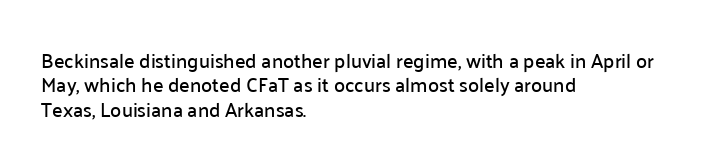
The image shows 20 px text type, upright; set left-aligned, line spacing 1.22x, normal letter spacing, not underlined.
